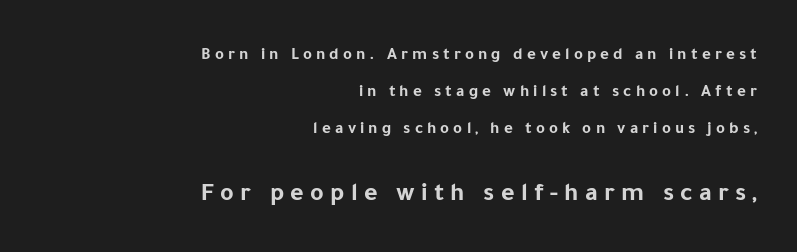
{"italic": "no", "bold": "yes", "underline": "no", "align": "right", "line_spacing": "loose", "line_spacing_ratio": 2.18, "letter_spacing": "wide", "letter_spacing_em": 0.24, "larger_block": "second", "size_ratio": 1.53, "glyph_px": 26}
